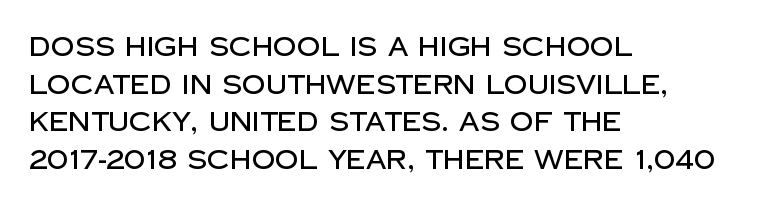
Which margin do the lines hug? The left one — the right edge is uneven. This sample uses plain, unmodified letter spacing. Glance below the letters and you will spot only blank space. Baseline-to-baseline distance is the conventional proportion of letter height.
